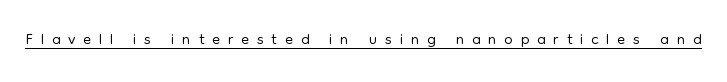
Q: Is the text bold? A: No.
Q: Is the text italic (slanted)? A: No, it is upright.
Q: Is the text underlined? A: Yes.
Q: Is the spacing between letters normal or unusually wide? A: Unusually wide.
